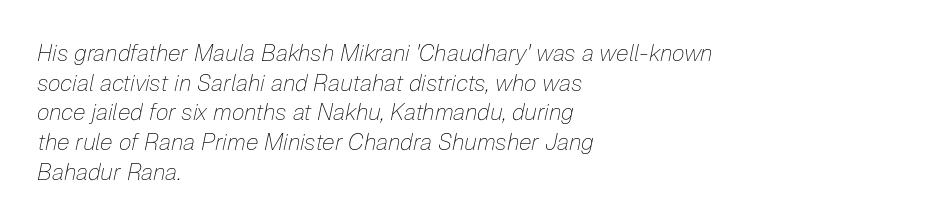
The image shows 23 px text type, italic (leaning right); set left-aligned, normal line spacing (1.29x), normal letter spacing, not underlined.
